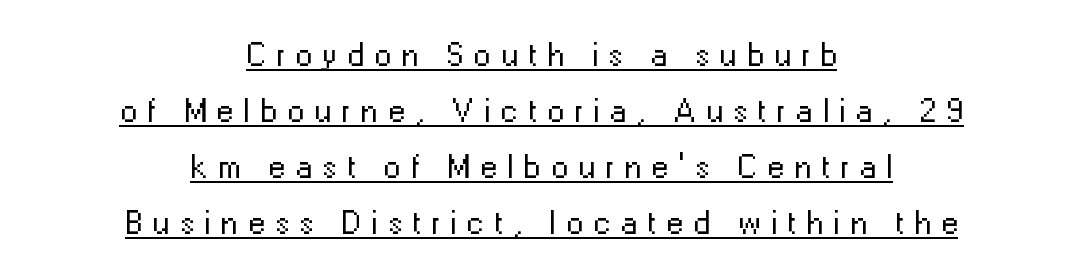
The image shows 34 px regular-weight sans-serif type, upright; set centered, normal line spacing (1.65x), unusually wide letter spacing (+0.3 em), underlined; low stroke contrast and a medium x-height.
